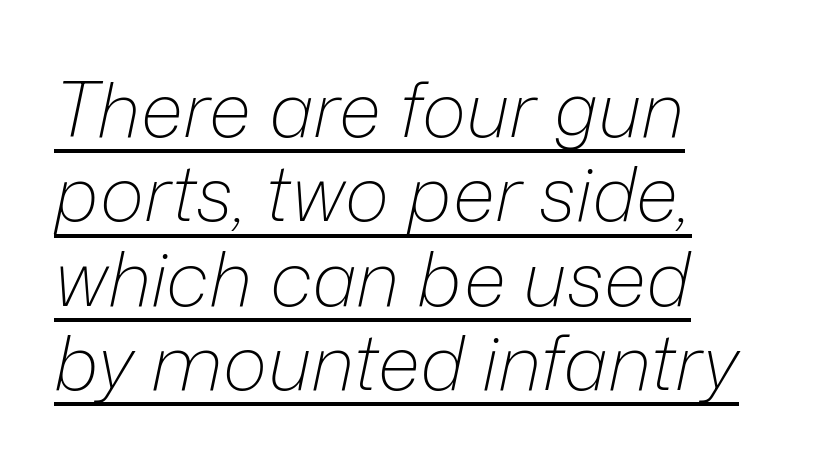
Q: Is the text bold? A: No.
Q: Is the text italic (slanted)? A: Yes, it leans right by about 12 degrees.
Q: Is the text underlined? A: Yes.
Q: How is the paragraph aligned? A: Left-aligned.
Q: Is the spacing between letters normal or unusually wide? A: Normal.
Q: Is the spacing between lines tight, normal or loose? A: Tight.
Q: Width (condensed, normal, or wide)? A: Normal.
Q: Stroke contrast? A: Low.
Q: x-height? A: Medium.
Q: Monospaced? A: No.
